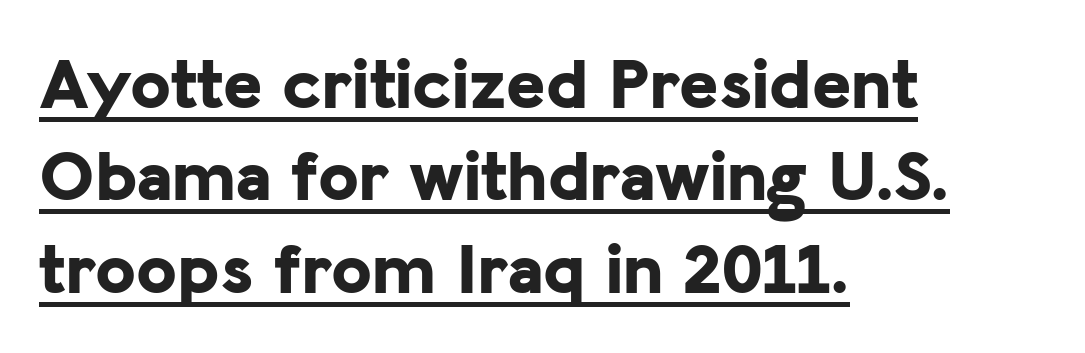
{"serif": "no", "italic": "no", "bold": "yes", "weight": "bold", "width": "normal", "stroke_contrast": "low", "x_height": "medium", "monospaced": "no", "underline": "yes", "align": "left", "line_spacing": "normal", "line_spacing_ratio": 1.25, "letter_spacing": "normal", "letter_spacing_em": 0.0, "glyph_px": 74}
